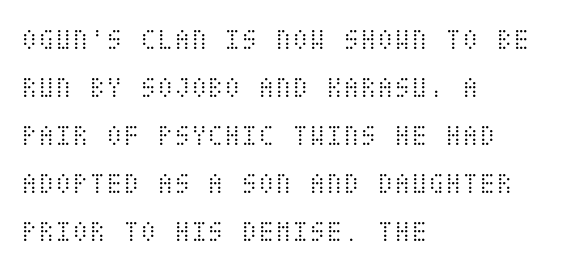
The typesetting does not lean heavy: it is not bold. Notice how the stems are strictly vertical — no italics here. The block of text has a typical density, with ordinary space between rows. The rendering keeps characters at their native spacing.
